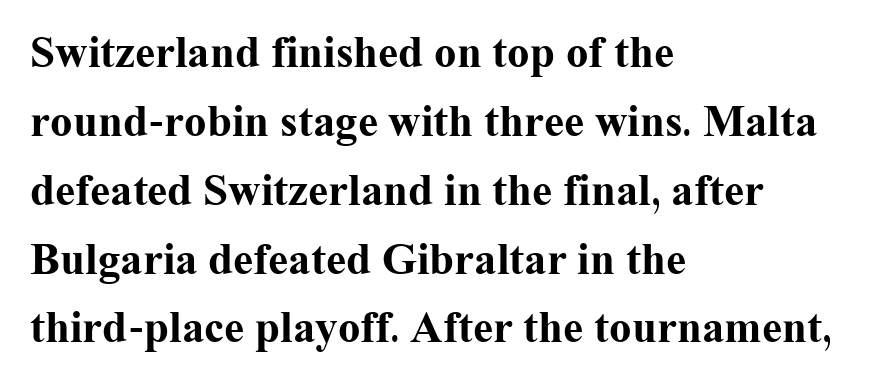
The image shows 45 px bold serif type, upright; set left-aligned, normal line spacing (1.53x), normal letter spacing, not underlined; medium stroke contrast and a medium x-height.
